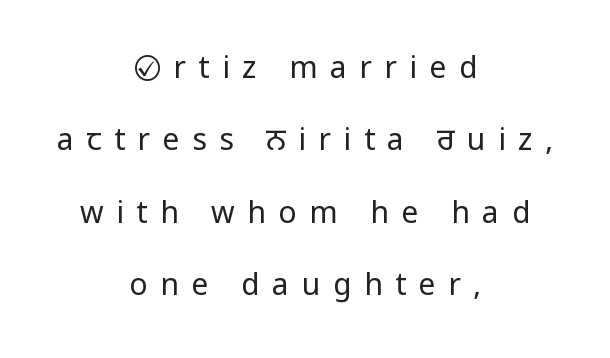
The image shows 30 px regular-weight, condensed sans-serif type, upright; set centered, loose line spacing (2.41x), unusually wide letter spacing (+0.42 em), not underlined; low stroke contrast.
